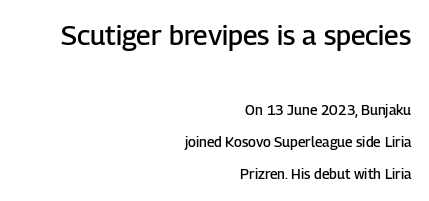
The image shows 27 px text type, upright; set right-aligned, loose line spacing (2.28x), normal letter spacing, not underlined; the first (top) block is 1.93x larger.
